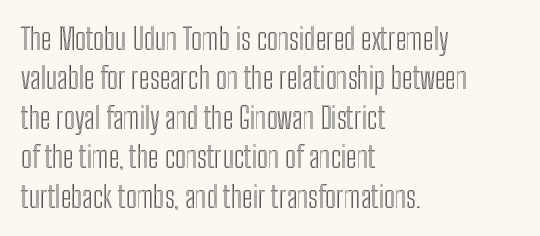
You could not count columns in this text — the font is proportionally spaced. The rendering keeps characters at their native spacing. The vertical gap from one line to the next is medium. The rag falls on the right side of this text block. The specimen reads as upright at a glance. Descenders hang freely into open space.
